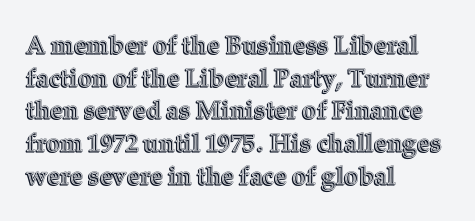
The tracking reads as untouched default to a designer's eye. Has an underline been added? It has not. Where is the straight margin? On the left. A typesetter would call this leading conventional body-copy spacing.
